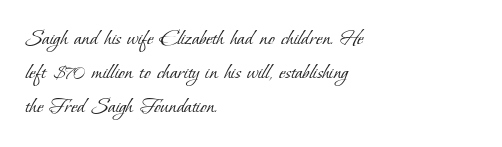
{"bold": "no", "underline": "no", "align": "left", "line_spacing": "normal", "line_spacing_ratio": 1.41, "letter_spacing": "normal", "letter_spacing_em": 0.0, "glyph_px": 24}
